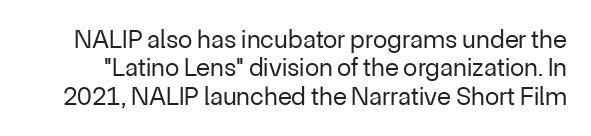
{"italic": "no", "bold": "no", "underline": "no", "line_spacing": "tight", "line_spacing_ratio": 1.09, "letter_spacing": "normal", "letter_spacing_em": 0.0, "glyph_px": 26}
